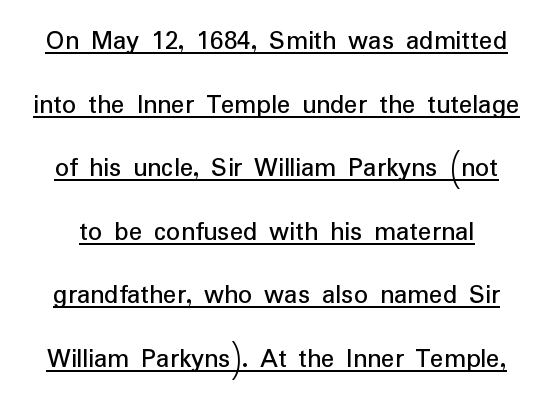
The image shows 28 px regular-weight sans-serif type, upright; set loose line spacing (2.27x), normal letter spacing, underlined; low stroke contrast and a medium x-height.
